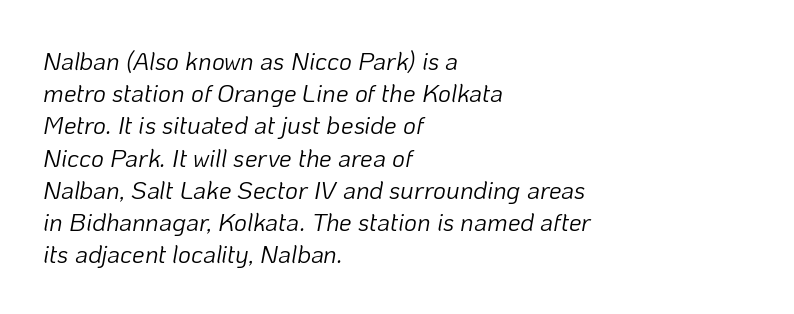
Compared with ordinary roman type, these characters are visibly tilted. The line-height multiplier appears to be the usual default. Words float on clear page, feet unadorned. Heaviness? Minimal to ordinary, like unemphasized prose.
